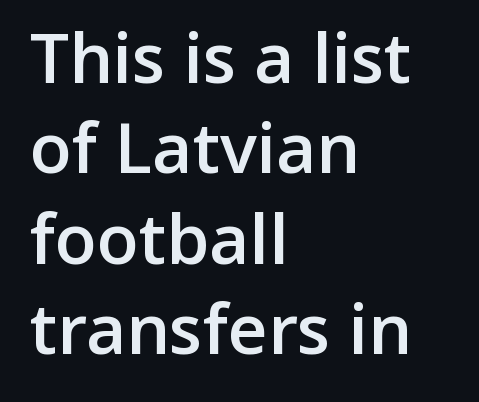
{"serif": "no", "italic": "no", "bold": "semi", "weight": "semibold", "width": "normal", "stroke_contrast": "low", "x_height": "medium", "monospaced": "no", "underline": "no", "align": "left", "line_spacing": "normal", "line_spacing_ratio": 1.31, "letter_spacing": "normal", "letter_spacing_em": 0.0, "glyph_px": 69}
